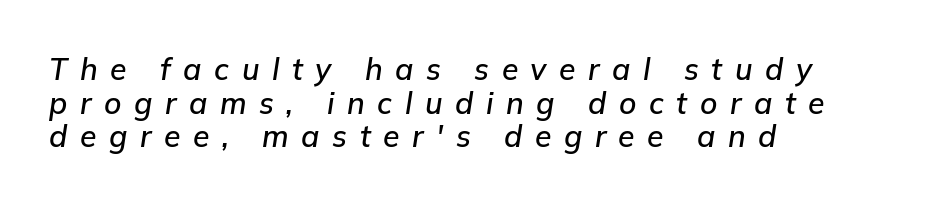
The letters are spread apart with noticeably loose tracking. The lines are packed closely together with very little leading. The whole block is typeset with a tilt. Underline: absent.
